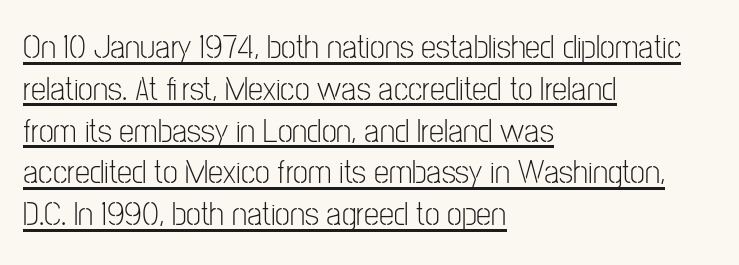
Students, note that the glyphs here touch the page at normal intervals. The specimen includes a rule beneath the text block's lines. The designer went with a sans here, leaving each stem footless. Every row of glyphs begins at an identical x-position on the left.
